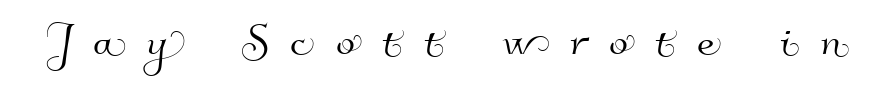
The image shows 56 px sans-serif type; set unusually wide letter spacing (+0.38 em), not underlined; high stroke contrast and a small x-height.
